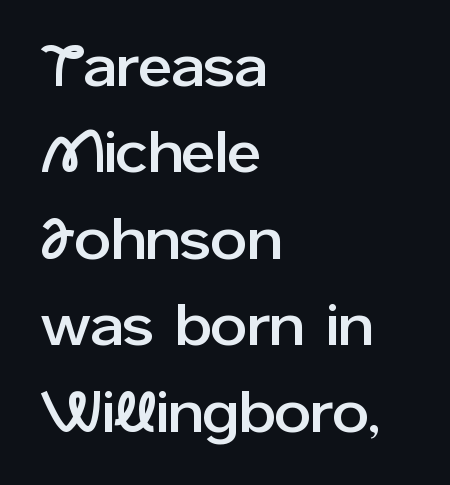
The image shows 58 px sans-serif type, upright; set left-aligned, normal line spacing (1.49x), normal letter spacing, not underlined; low stroke contrast and a medium x-height.
